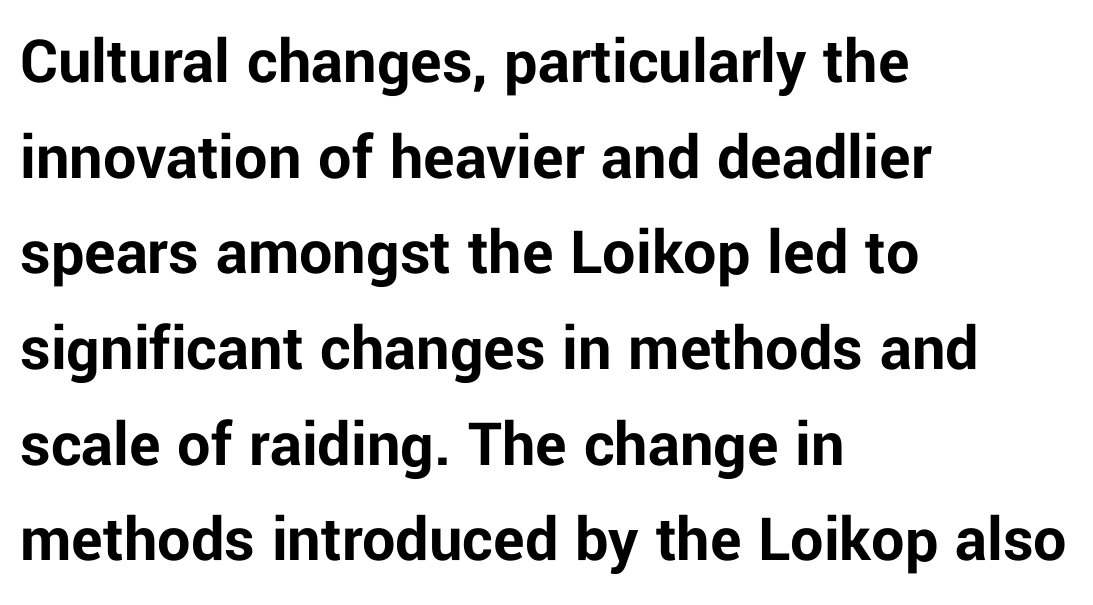
{"serif": "no", "italic": "no", "bold": "yes", "weight": "bold", "width": "normal", "stroke_contrast": "low", "x_height": "medium", "monospaced": "no", "underline": "no", "align": "left", "line_spacing": "normal", "line_spacing_ratio": 1.45, "letter_spacing": "normal", "letter_spacing_em": 0.0, "glyph_px": 66}
